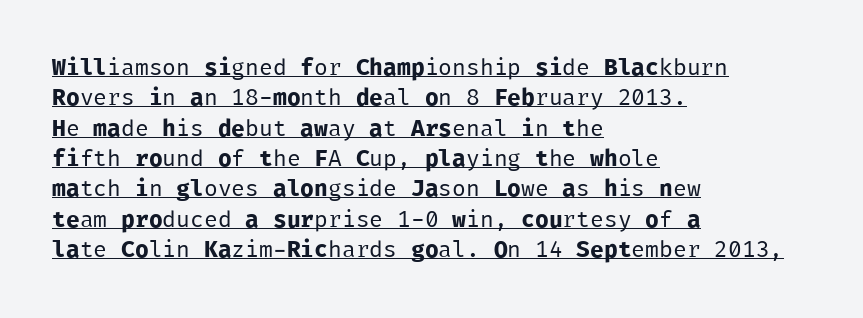
The image shows 23 px text type, upright; set left-aligned, normal line spacing (1.32x), normal letter spacing, underlined.
